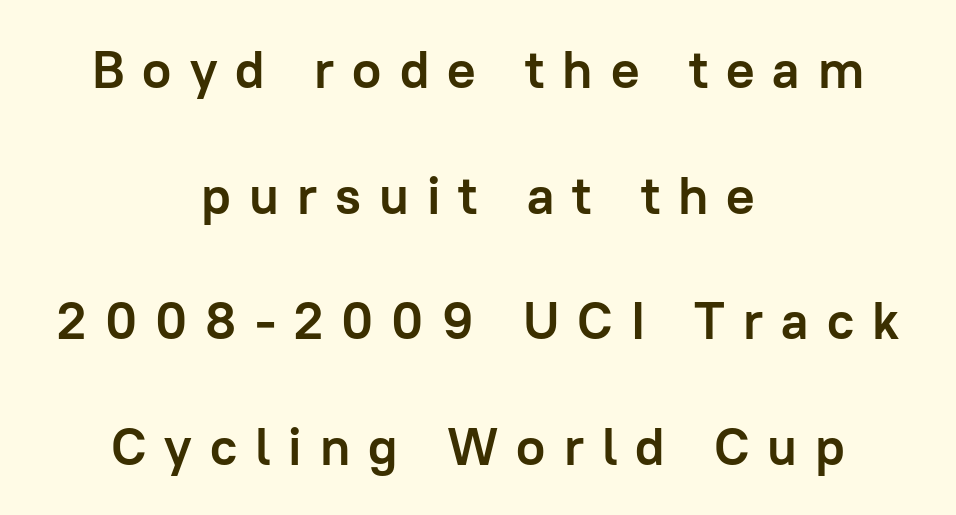
Q: Is the text bold? A: Yes.
Q: Is the text italic (slanted)? A: No, it is upright.
Q: Is the typeface a serif or a sans-serif typeface? A: Sans-serif.
Q: Is the text underlined? A: No.
Q: How is the paragraph aligned? A: Centered.
Q: Is the spacing between letters normal or unusually wide? A: Unusually wide.
Q: Is the spacing between lines tight, normal or loose? A: Loose.
Q: Width (condensed, normal, or wide)? A: Normal.
Q: Stroke contrast? A: Low.
Q: x-height? A: Medium.
Q: Monospaced? A: No.
